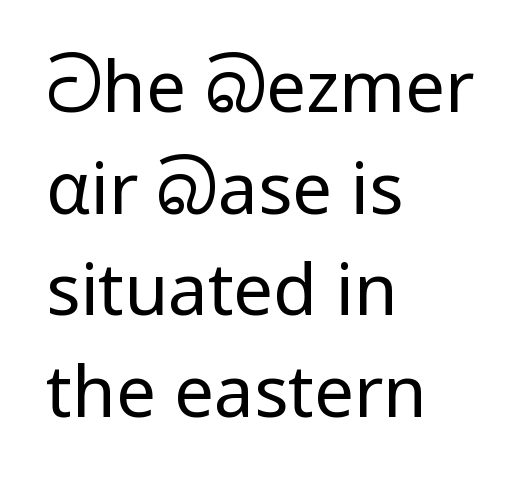
The image shows 71 px regular-weight sans-serif type, upright; set left-aligned, normal line spacing (1.43x), normal letter spacing, not underlined; low stroke contrast and a medium x-height.
